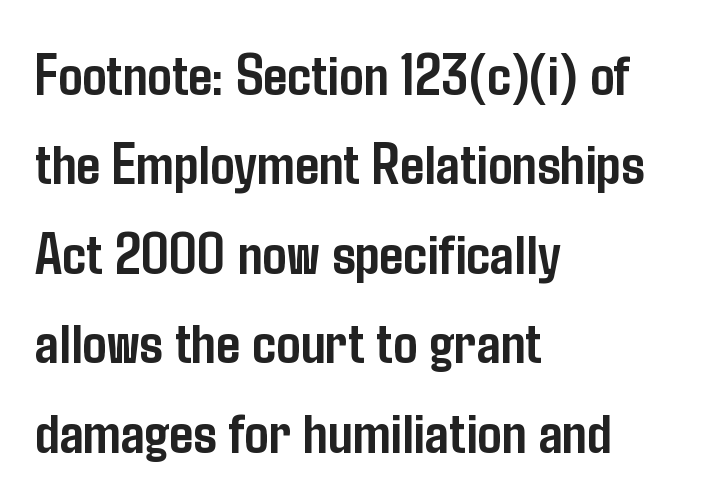
The image shows 60 px semibold, condensed sans-serif type, upright; set left-aligned, normal line spacing (1.49x), normal letter spacing, not underlined; low stroke contrast and a medium x-height.
